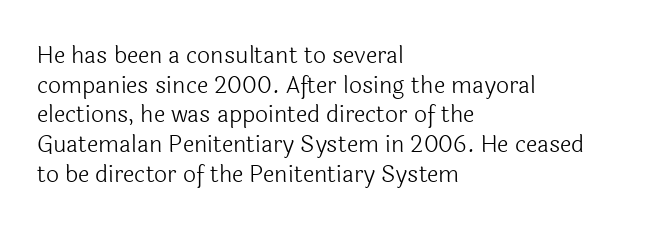
The lines sit at an ordinary, default distance from one another. The rag falls on the right side of this text block. The characters are drawn with everyday or finer stroke widths. Descender tails drop into unmarked territory.
